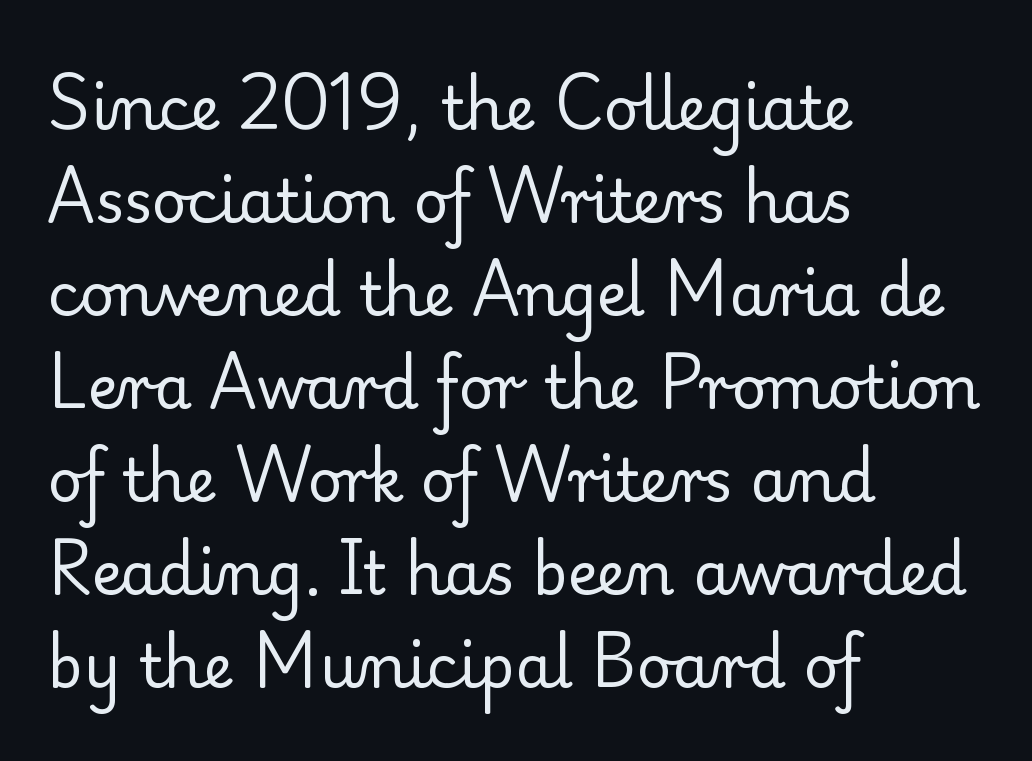
Q: Is the text bold? A: No.
Q: Is the text italic (slanted)? A: No, it is upright.
Q: Is the typeface a serif or a sans-serif typeface? A: Serif.
Q: Is the text underlined? A: No.
Q: How is the paragraph aligned? A: Left-aligned.
Q: Is the spacing between letters normal or unusually wide? A: Normal.
Q: Is the spacing between lines tight, normal or loose? A: Normal.
Q: Width (condensed, normal, or wide)? A: Normal.
Q: Stroke contrast? A: Low.
Q: x-height? A: Small.
Q: Monospaced? A: No.
